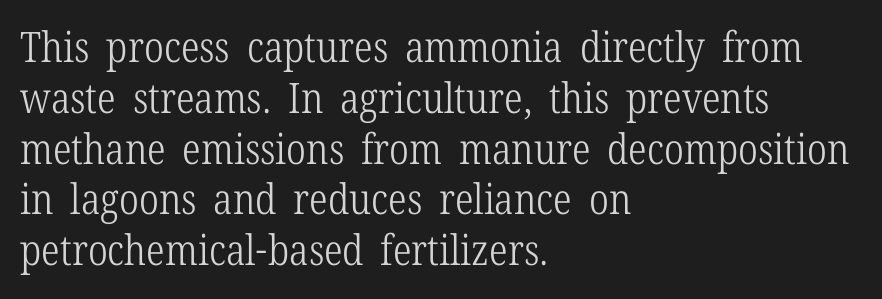
The passage shown is typed in a proportional face where columns would drift. No extra tracking has been applied to these lines. Caption: multi-line text, flush left, ragged right. Underline: absent. The typeface has the unassuming heft of standard copy or less. Notice how the stems are strictly vertical — no italics here.
